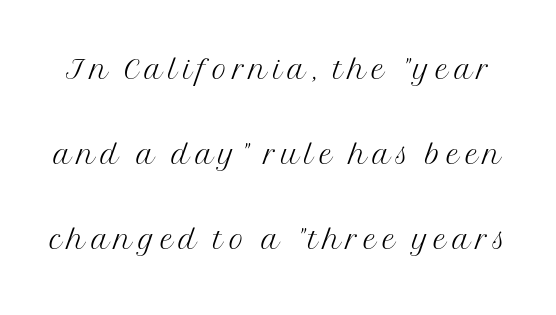
The image shows 40 px light serif type; set loose line spacing (2.12x), not underlined; medium stroke contrast and a medium x-height.
